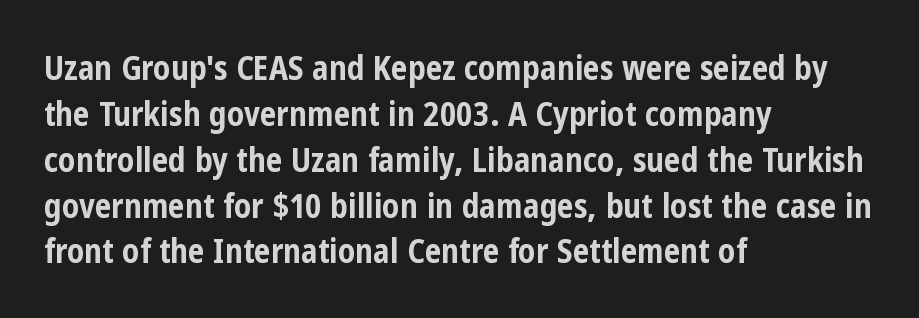
The text block is weighted toward the left margin, trailing off unevenly rightward. You could not count columns in this text — the font is proportionally spaced. Serifs: no, the terminals of the letterforms are clean. This sample uses an upright cut, with every glyph sitting square on the baseline. Bold? Absolutely — the strokes are thick and heavy.
